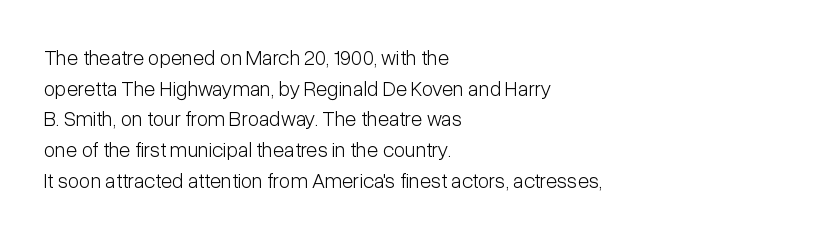
The strip under each line holds only bare page. The lines in this sample share a left origin and differ only in where they stop. The block of text has a typical density, with ordinary space between rows. A typesetter would call this zero additional tracking. Each stroke keeps to a modest, everyday thickness or less. Style check: upright.
